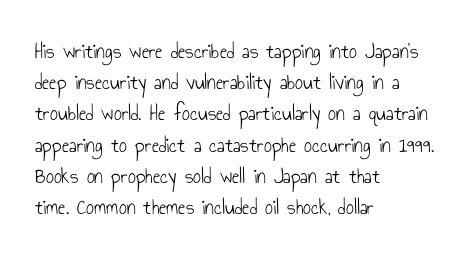
Every row of glyphs begins at an identical x-position on the left. The typesetting does not lean heavy: it is not bold. One glance says typical: line gaps are just what's usual. Underlining? Definitely not there.
